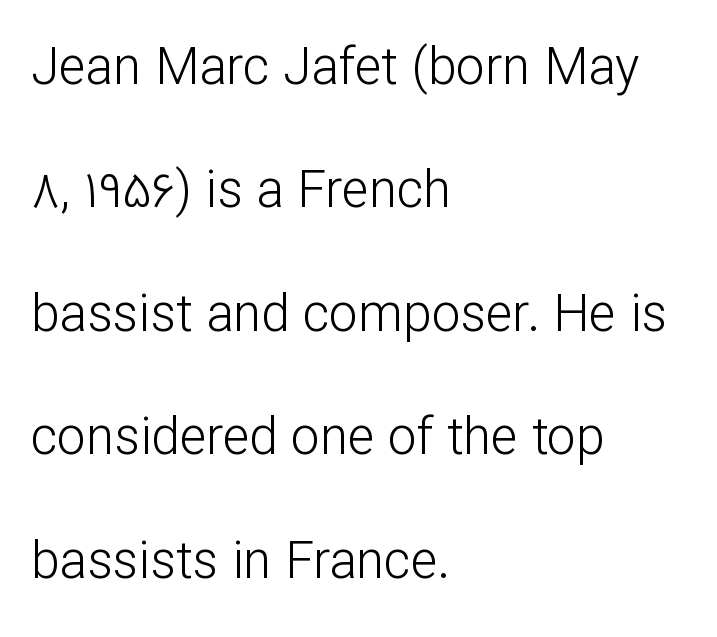
{"serif": "no", "italic": "no", "bold": "no", "weight": "light", "width": "normal", "stroke_contrast": "low", "x_height": "medium", "monospaced": "no", "underline": "no", "align": "left", "line_spacing": "loose", "line_spacing_ratio": 2.42, "letter_spacing": "normal", "letter_spacing_em": 0.0, "glyph_px": 51}
